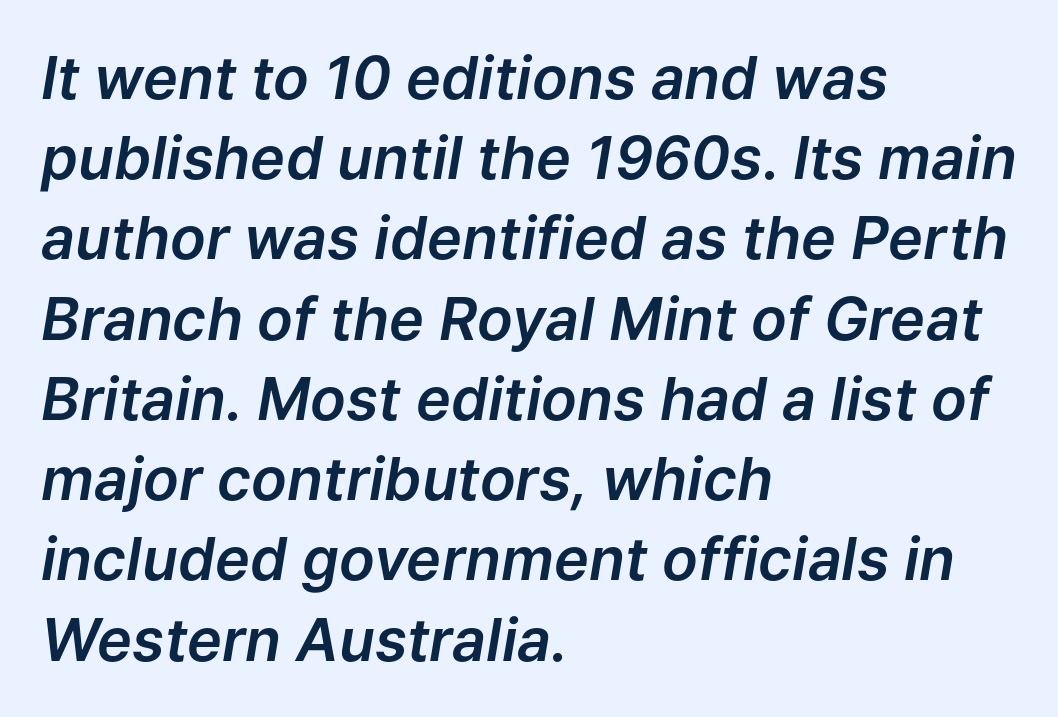
The strip under each line holds only bare page. Think of a printed novel: that variable character pitch is what you see here. Tracking value appears to be zero — textbook default spacing. Compared with a centered layout, this one pins lines to the left instead. Italic: yes, the glyphs are oblique.
